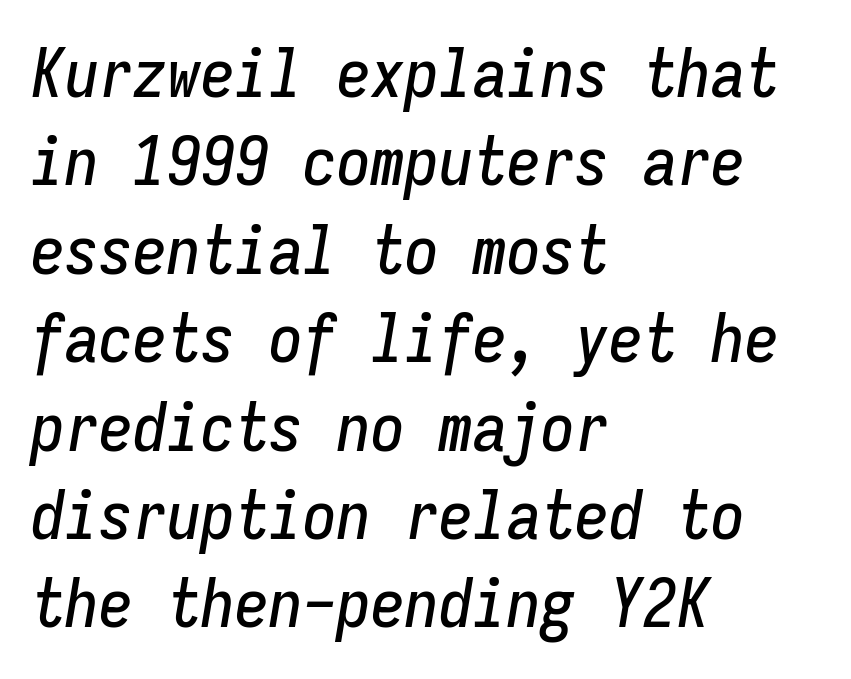
Q: Is the text italic (slanted)? A: Yes, it leans right by about 9 degrees.
Q: Is the text underlined? A: No.
Q: How is the paragraph aligned? A: Left-aligned.
Q: Is the spacing between letters normal or unusually wide? A: Normal.
Q: Is the spacing between lines tight, normal or loose? A: Normal.
Q: Width (condensed, normal, or wide)? A: Condensed.
Q: Stroke contrast? A: Low.
Q: x-height? A: Medium.
Q: Monospaced? A: Yes.
